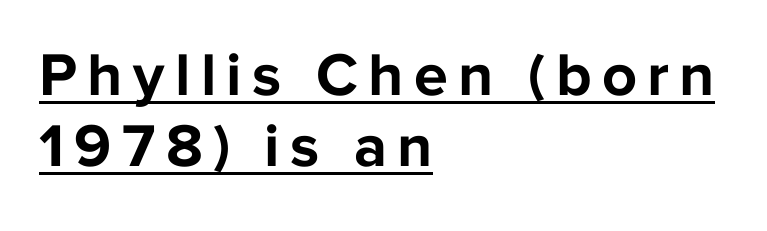
Is there an underline? Yes — a line sits under the letters. Is this a fixed-width face? No — the glyphs have proportional, varying widths. The letters are bold, with thick, heavy strokes. In terms of letterform style, serifs are entirely absent. Italic: no, the glyphs are upright roman. The rag falls on the right side of this text block.
